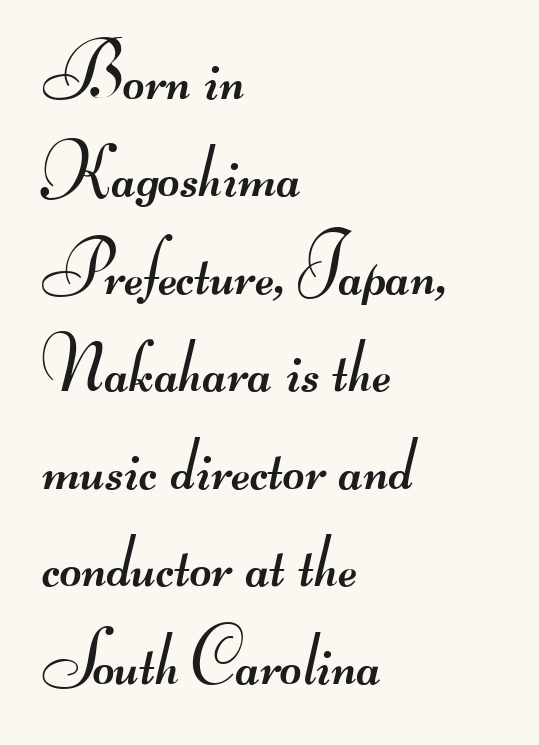
The image shows 75 px regular-weight, wide sans-serif type; set left-aligned, normal line spacing (1.3x), normal letter spacing, not underlined; medium stroke contrast.
